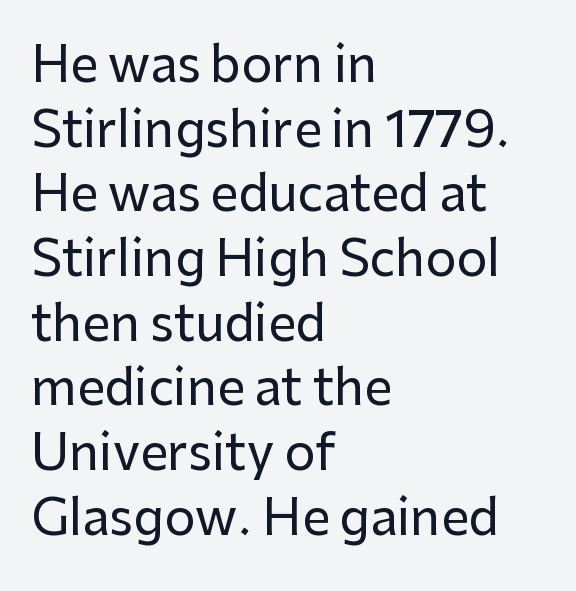
{"serif": "no", "italic": "no", "width": "normal", "stroke_contrast": "low", "x_height": "medium", "monospaced": "no", "underline": "no", "align": "left", "line_spacing": "normal", "line_spacing_ratio": 1.32, "letter_spacing": "normal", "letter_spacing_em": 0.0, "glyph_px": 49}
